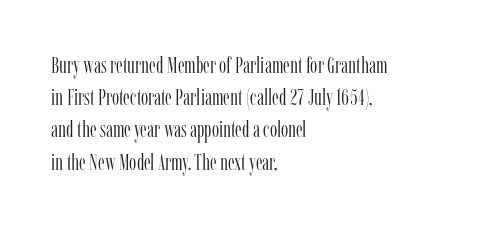
Regarding leading, the lines here are spaced in the standard way. The setting favours the left margin, as ordinary paragraphs usually do. The typeface has the unassuming heft of standard copy or less. The tracking reads as untouched default to a designer's eye. Type without underlining. Vertical strokes here are truly vertical.
